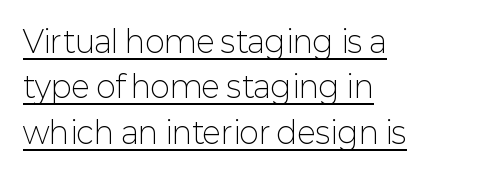
The image shows 30 px light sans-serif type, upright; set left-aligned, normal line spacing (1.51x), normal letter spacing, underlined; low stroke contrast and a medium x-height.
